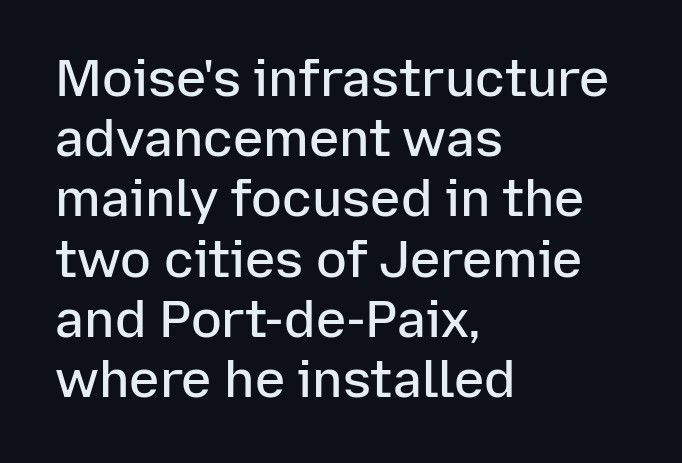
Underline: absent. Every stem runs plumb, perpendicular to the baseline. The rendering keeps characters at their native spacing. The letters carry no serifs — their stems end cleanly without finishing strokes. These lines are set flush left with a ragged right edge.
